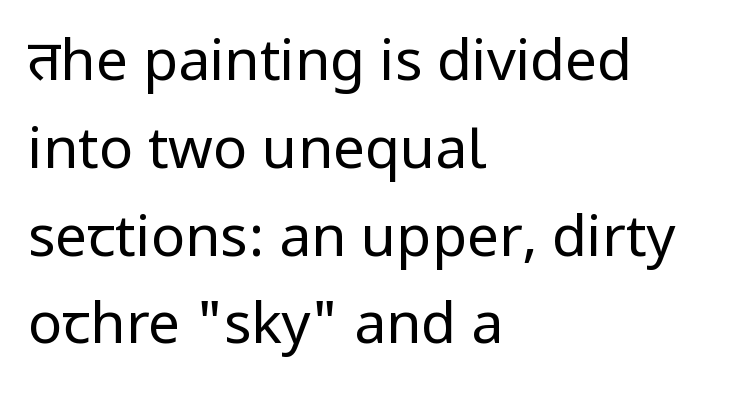
Q: Is the text bold? A: No.
Q: Is the text italic (slanted)? A: No, it is upright.
Q: Is the typeface a serif or a sans-serif typeface? A: Sans-serif.
Q: Is the text underlined? A: No.
Q: How is the paragraph aligned? A: Left-aligned.
Q: Is the spacing between letters normal or unusually wide? A: Normal.
Q: Is the spacing between lines tight, normal or loose? A: Normal.
Q: Width (condensed, normal, or wide)? A: Normal.
Q: Stroke contrast? A: Low.
Q: x-height? A: Medium.
Q: Monospaced? A: No.
